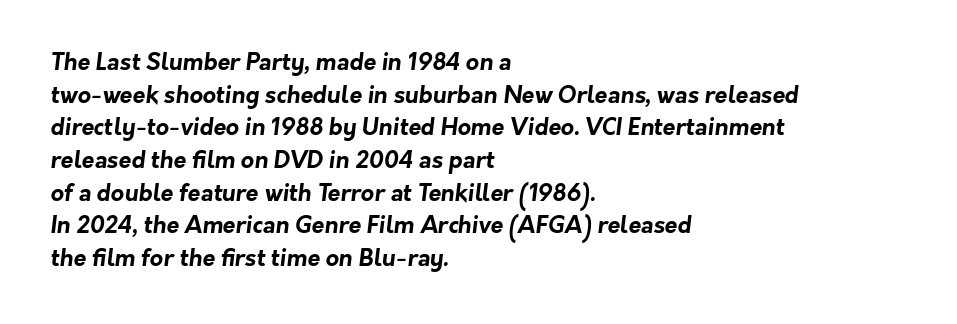
Q: Is the text bold? A: Yes.
Q: Is the text underlined? A: No.
Q: How is the paragraph aligned? A: Left-aligned.
Q: Is the spacing between letters normal or unusually wide? A: Normal.
Q: Is the spacing between lines tight, normal or loose? A: Normal.
